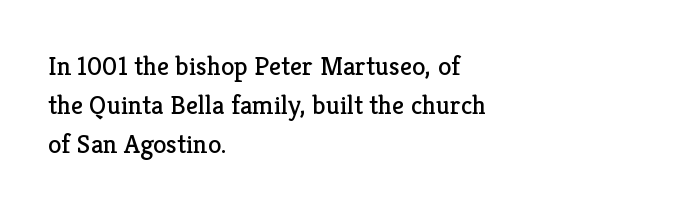
Q: Is the text bold? A: No.
Q: Is the text italic (slanted)? A: No, it is upright.
Q: Is the text underlined? A: No.
Q: How is the paragraph aligned? A: Left-aligned.
Q: Is the spacing between letters normal or unusually wide? A: Normal.
Q: Is the spacing between lines tight, normal or loose? A: Normal.
